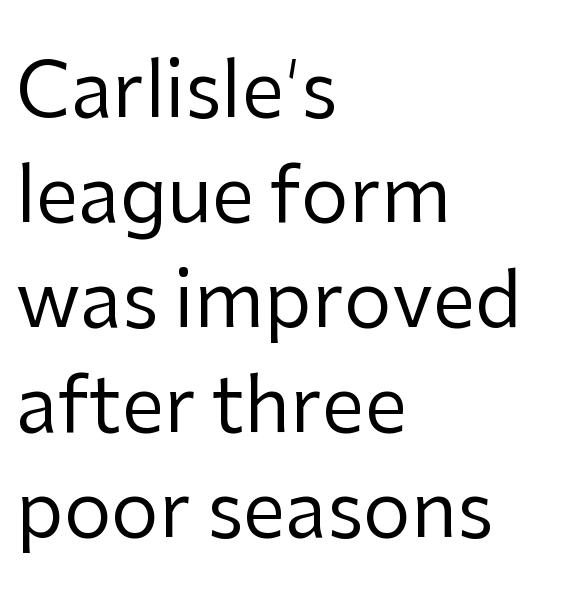
{"serif": "no", "italic": "no", "bold": "no", "weight": "regular", "width": "normal", "stroke_contrast": "low", "x_height": "medium", "monospaced": "no", "underline": "no", "align": "left", "line_spacing": "normal", "line_spacing_ratio": 1.38, "letter_spacing": "normal", "letter_spacing_em": 0.0, "glyph_px": 76}
